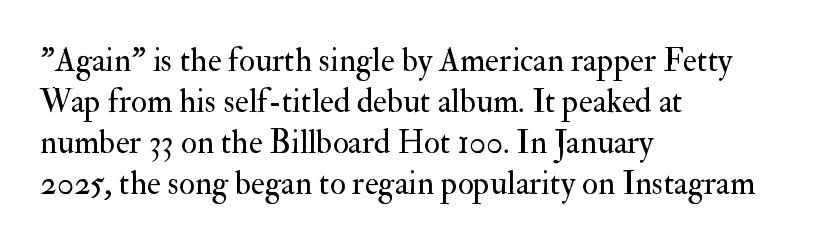
The image shows 33 px regular-weight serif type, upright; set left-aligned, line spacing 1.24x, normal letter spacing, not underlined; medium stroke contrast and a small x-height.
